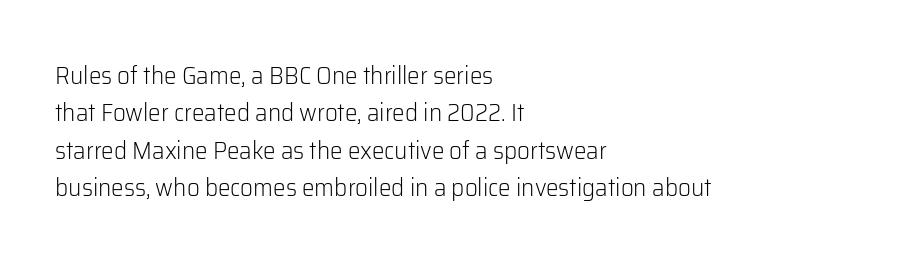
{"italic": "no", "bold": "no", "underline": "no", "align": "left", "line_spacing": "normal", "line_spacing_ratio": 1.5, "letter_spacing": "normal", "letter_spacing_em": 0.0, "glyph_px": 25}
